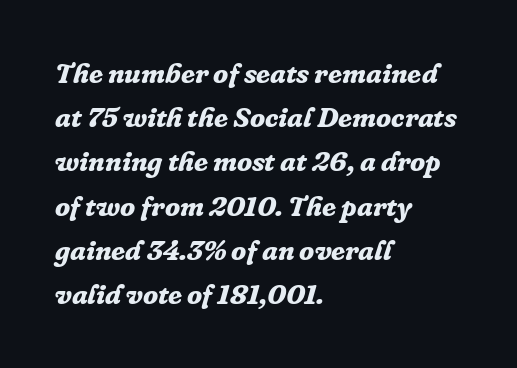
The image shows 28 px bold serif type, italic (leaning right); set left-aligned, normal line spacing (1.58x), normal letter spacing, not underlined; low stroke contrast and a medium x-height.
